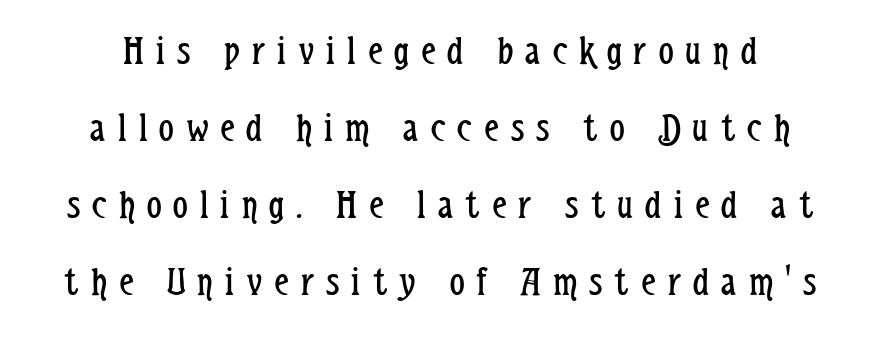
{"serif": "no", "italic": "no", "bold": "no", "weight": "regular", "width": "condensed", "stroke_contrast": "low", "x_height": "medium", "monospaced": "no", "underline": "no", "line_spacing_ratio": 1.88, "letter_spacing": "wide", "letter_spacing_em": 0.3, "glyph_px": 41}
